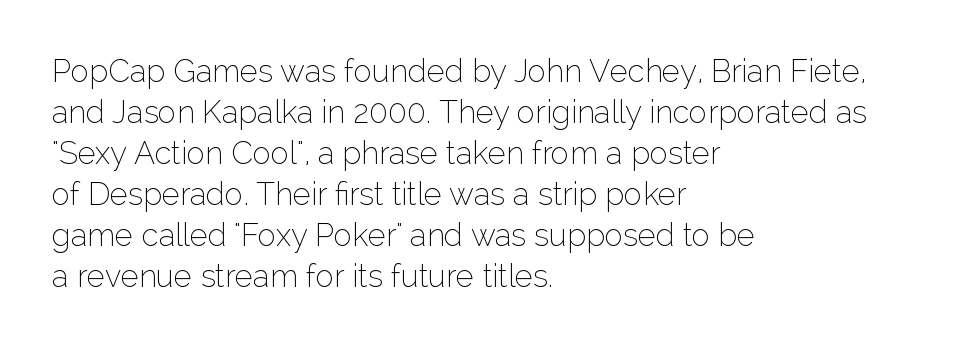
{"serif": "no", "italic": "no", "bold": "no", "weight": "thin", "width": "normal", "stroke_contrast": "low", "x_height": "medium", "monospaced": "no", "underline": "no", "align": "left", "line_spacing": "normal", "line_spacing_ratio": 1.32, "letter_spacing": "normal", "letter_spacing_em": 0.0, "glyph_px": 31}
